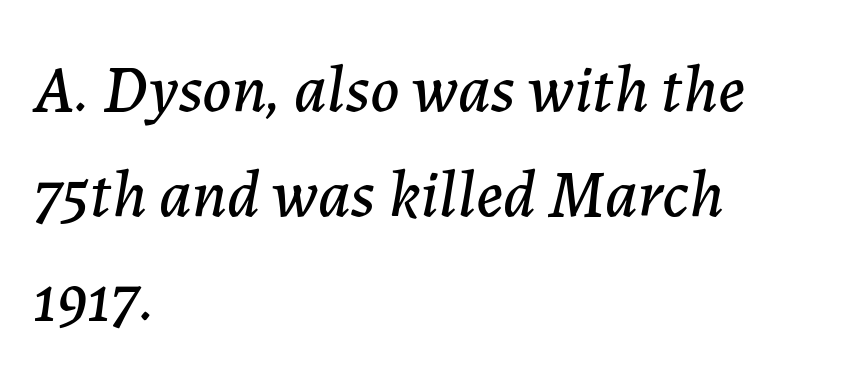
{"italic": "yes", "lean": "right", "slant_degrees": 7, "width": "normal", "stroke_contrast": "low", "x_height": "medium", "monospaced": "no", "underline": "no", "align": "left", "line_spacing": "normal", "line_spacing_ratio": 1.56, "letter_spacing": "normal", "letter_spacing_em": 0.0, "glyph_px": 67}
